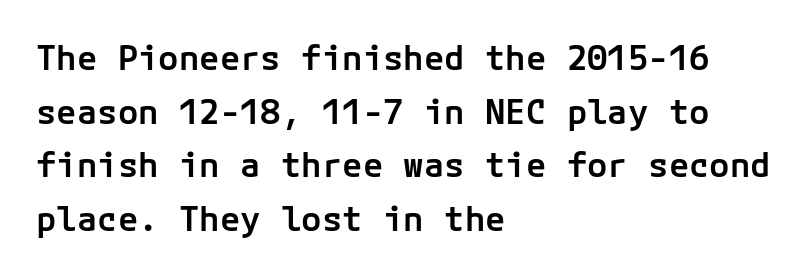
{"serif": "no", "italic": "no", "bold": "semi", "weight": "semibold", "width": "normal", "stroke_contrast": "low", "x_height": "medium", "underline": "no", "align": "left", "line_spacing": "normal", "line_spacing_ratio": 1.58, "letter_spacing": "normal", "letter_spacing_em": 0.0, "glyph_px": 34}
